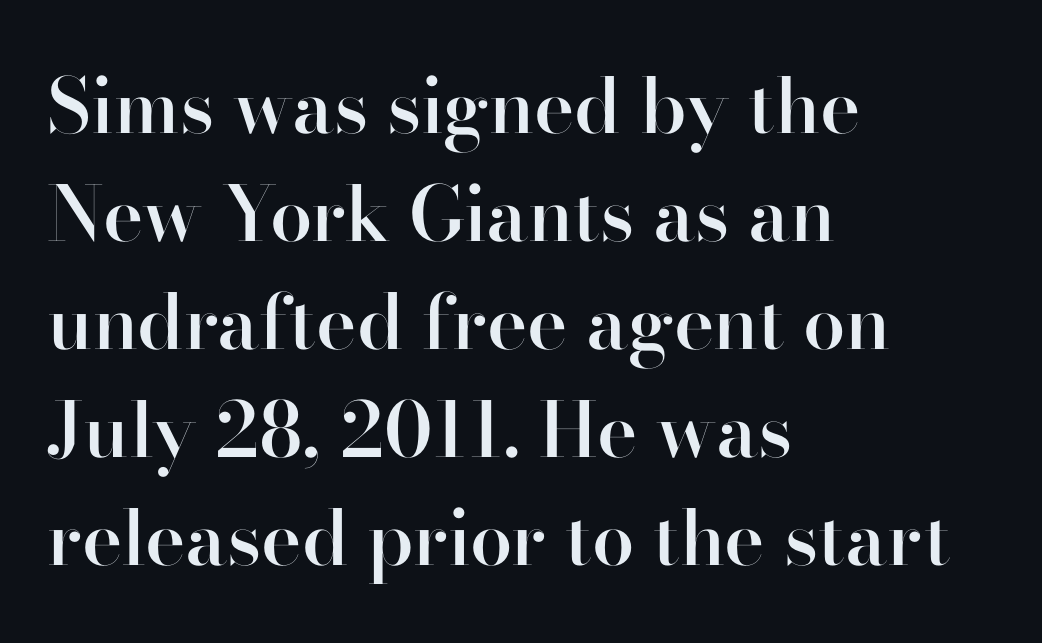
Q: Is the text bold? A: Semi-bold.
Q: Is the text italic (slanted)? A: No, it is upright.
Q: Is the typeface a serif or a sans-serif typeface? A: Serif.
Q: Is the text underlined? A: No.
Q: How is the paragraph aligned? A: Left-aligned.
Q: Is the spacing between letters normal or unusually wide? A: Normal.
Q: Is the spacing between lines tight, normal or loose? A: Normal.
Q: Width (condensed, normal, or wide)? A: Normal.
Q: Stroke contrast? A: High.
Q: x-height? A: Small.
Q: Monospaced? A: No.
